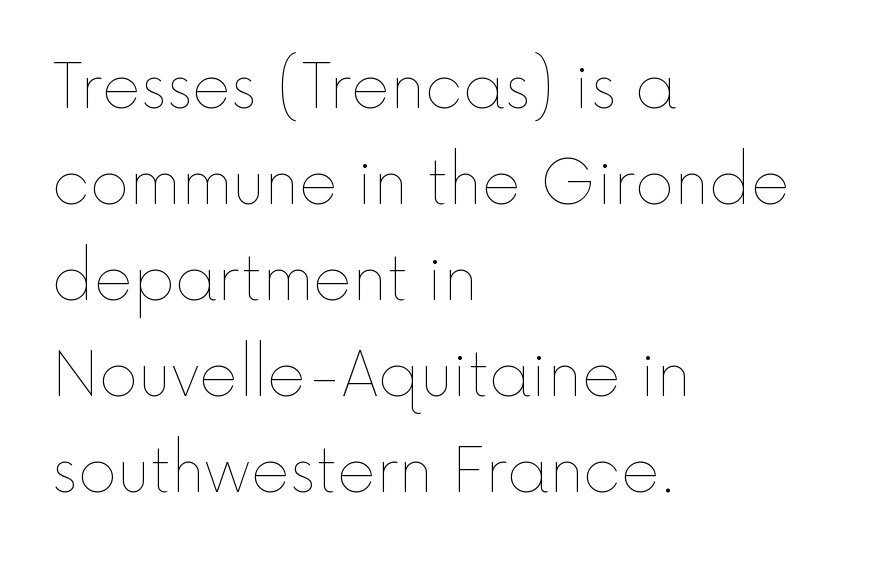
The image shows 60 px thin type, upright; set left-aligned, normal line spacing (1.6x), normal letter spacing, not underlined; a medium x-height.
